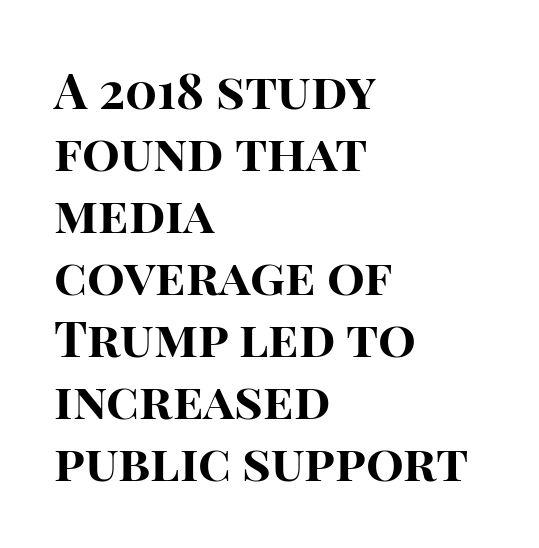
This sample uses plain, unmodified letter spacing. Only glyphs here, with clear space below each row. Serif or sans? Sans — the stroke terminals are bare. Short and long lines alike share a common starting point at left. Think of a printed novel: that variable character pitch is what you see here. The sample has been set heavy, in full bold.
